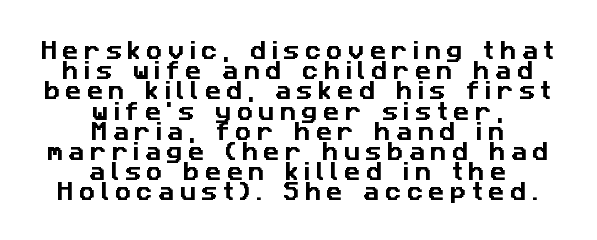
{"underline": "no", "align": "center", "line_spacing": "tight", "line_spacing_ratio": 1.01, "letter_spacing": "wide", "letter_spacing_em": 0.27, "glyph_px": 20}
